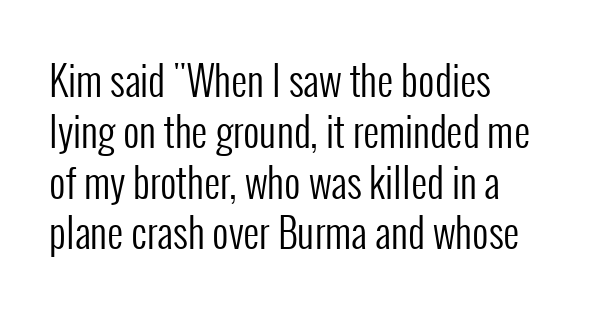
Q: Is the text bold? A: No.
Q: Is the text italic (slanted)? A: No, it is upright.
Q: Is the typeface a serif or a sans-serif typeface? A: Sans-serif.
Q: Is the text underlined? A: No.
Q: How is the paragraph aligned? A: Left-aligned.
Q: Is the spacing between letters normal or unusually wide? A: Normal.
Q: Is the spacing between lines tight, normal or loose? A: Normal.
Q: Width (condensed, normal, or wide)? A: Condensed.
Q: Stroke contrast? A: Low.
Q: x-height? A: Medium.
Q: Monospaced? A: No.
